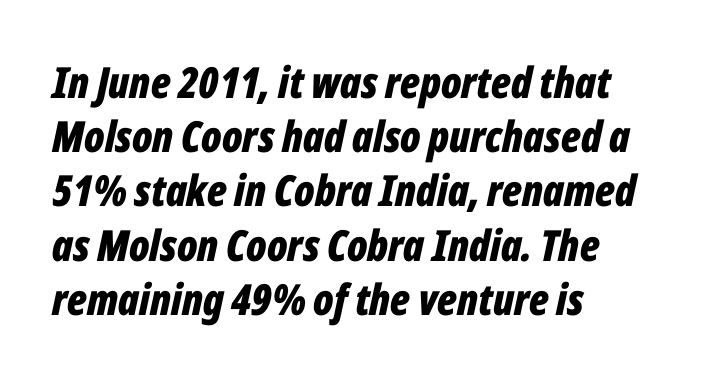
The image shows 43 px bold, condensed type, italic (leaning right); set left-aligned, normal line spacing (1.26x), normal letter spacing, not underlined; low stroke contrast and a medium x-height.
